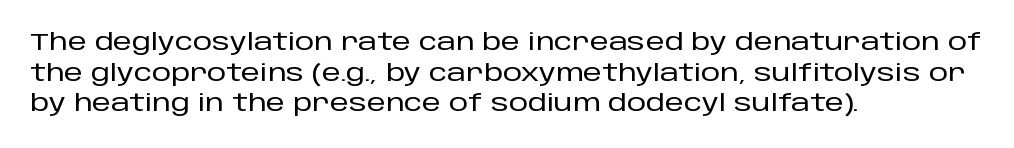
{"italic": "no", "underline": "no", "align": "left", "line_spacing": "normal", "line_spacing_ratio": 1.28, "letter_spacing": "normal", "letter_spacing_em": 0.0, "glyph_px": 24}
